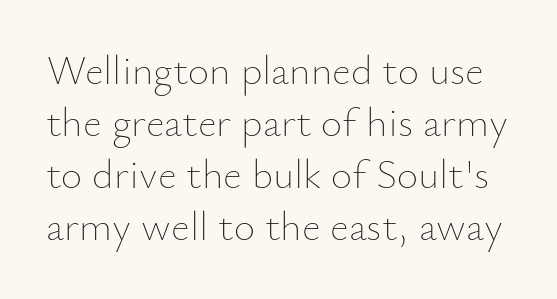
{"italic": "no", "bold": "no", "weight": "thin", "width": "normal", "stroke_contrast": "low", "x_height": "small", "monospaced": "no", "underline": "no", "line_spacing": "normal", "line_spacing_ratio": 1.27, "letter_spacing": "normal", "letter_spacing_em": 0.0, "glyph_px": 41}
